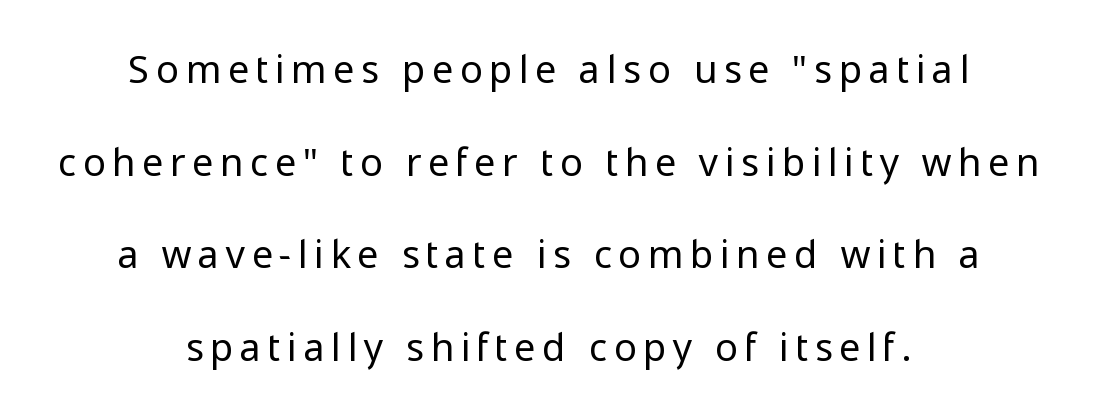
The image shows 38 px regular-weight sans-serif type, upright; set centered, loose line spacing (2.44x), not underlined; low stroke contrast and a medium x-height.
